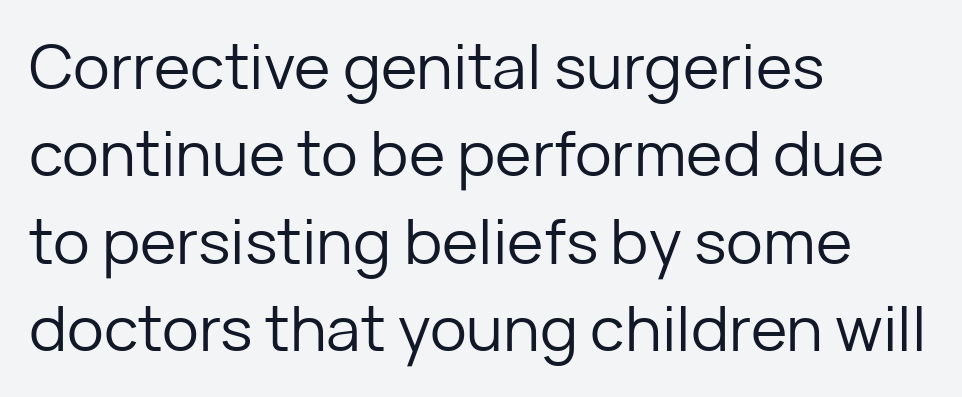
The image shows 62 px regular-weight sans-serif type, upright; set left-aligned, normal line spacing (1.41x), normal letter spacing, not underlined; low stroke contrast and a medium x-height.
